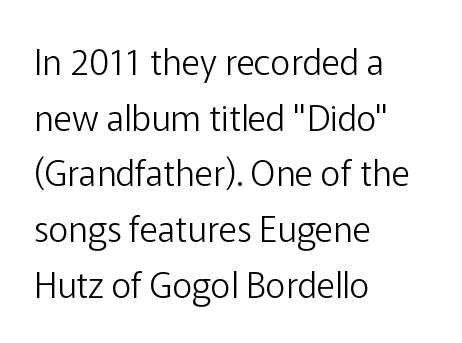
Q: Is the text bold? A: No.
Q: Is the text italic (slanted)? A: No, it is upright.
Q: Is the typeface a serif or a sans-serif typeface? A: Sans-serif.
Q: Is the text underlined? A: No.
Q: How is the paragraph aligned? A: Left-aligned.
Q: Is the spacing between letters normal or unusually wide? A: Normal.
Q: Is the spacing between lines tight, normal or loose? A: Normal.
Q: Width (condensed, normal, or wide)? A: Normal.
Q: Stroke contrast? A: Low.
Q: x-height? A: Medium.
Q: Monospaced? A: No.
